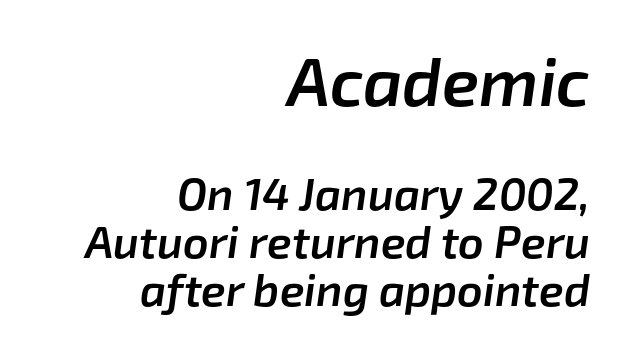
The image shows 68 px semibold type, italic (leaning right); set right-aligned, tight line spacing (1.07x), normal letter spacing, not underlined; the first (top) block is 1.51x larger; low stroke contrast and a medium x-height.
